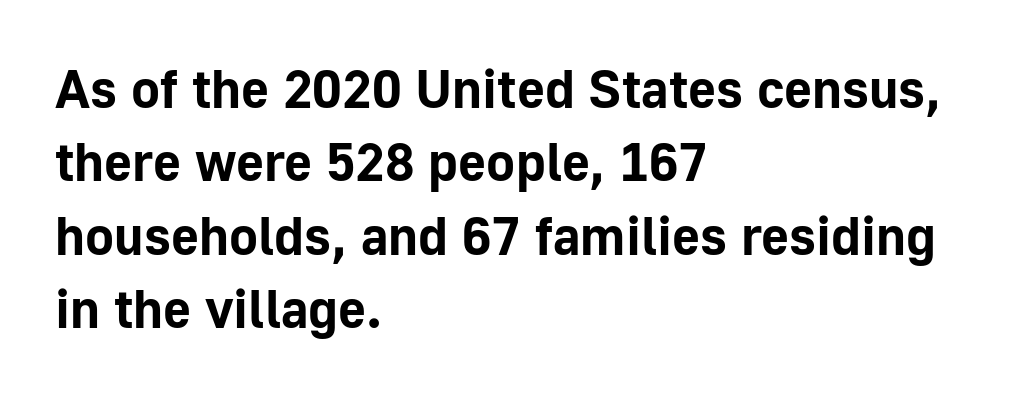
Q: Is the text bold? A: Yes.
Q: Is the text italic (slanted)? A: No, it is upright.
Q: Is the typeface a serif or a sans-serif typeface? A: Sans-serif.
Q: Is the text underlined? A: No.
Q: How is the paragraph aligned? A: Left-aligned.
Q: Is the spacing between letters normal or unusually wide? A: Normal.
Q: Is the spacing between lines tight, normal or loose? A: Normal.
Q: Width (condensed, normal, or wide)? A: Normal.
Q: Stroke contrast? A: Low.
Q: x-height? A: Medium.
Q: Monospaced? A: No.
